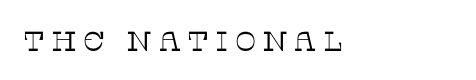
The image shows 28 px thin serif type, upright; set left-aligned, unusually wide letter spacing (+0.22 em), not underlined; low stroke contrast and a large x-height.
